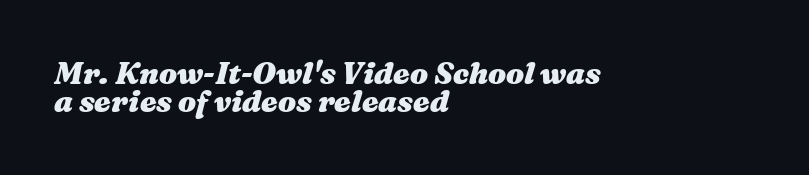
The image shows 30 px heavy, wide type, italic (leaning right); set left-aligned, tight line spacing (0.95x), normal letter spacing, not underlined; medium stroke contrast and a medium x-height.
